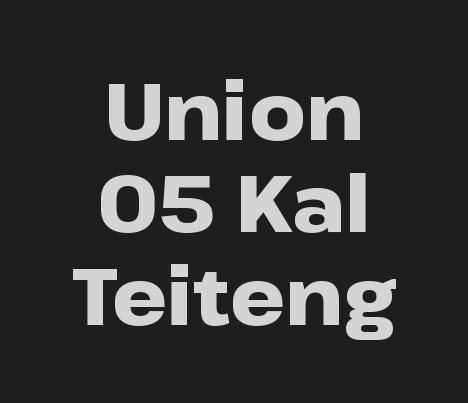
The letters stand upright; this is a roman face. The letters advance in unequal steps, a hallmark of proportional type. Summary of weight: heavy, a full bold. The gap between lines stays unmarked.
